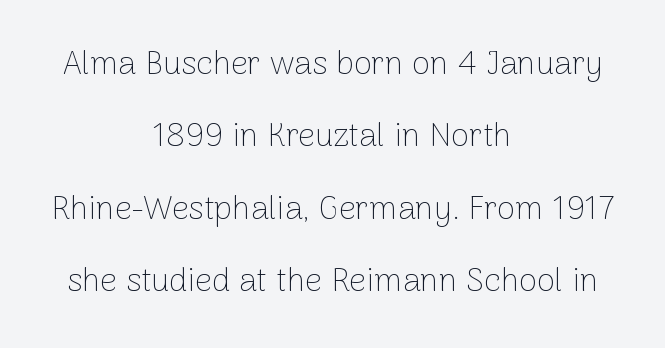
{"serif": "no", "italic": "no", "bold": "no", "weight": "thin", "width": "normal", "stroke_contrast": "low", "x_height": "medium", "monospaced": "no", "underline": "no", "align": "center", "line_spacing": "loose", "line_spacing_ratio": 2.19, "letter_spacing": "normal", "letter_spacing_em": 0.0, "glyph_px": 33}
